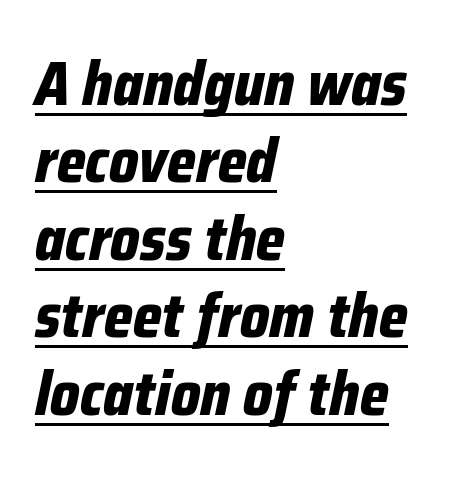
Tracking here is standard; glyphs follow each other at the usual distance. Emphasis-style slanted type is in use. Strong, thick strokes mark this as bold type. Where is the straight margin? On the left. One glance says typical: line gaps are just what's usual. Descenders here cross a horizontal rule under the line.
